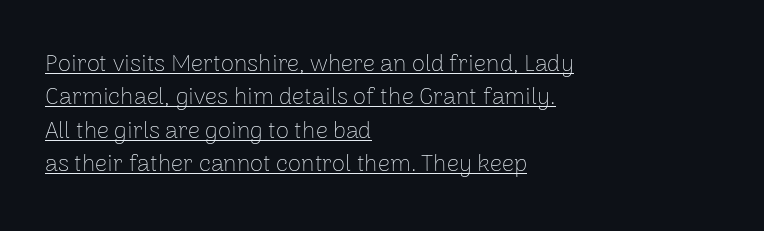
Q: Is the text bold? A: No.
Q: Is the text italic (slanted)? A: No, it is upright.
Q: Is the text underlined? A: Yes.
Q: How is the paragraph aligned? A: Left-aligned.
Q: Is the spacing between letters normal or unusually wide? A: Normal.
Q: Is the spacing between lines tight, normal or loose? A: Normal.
